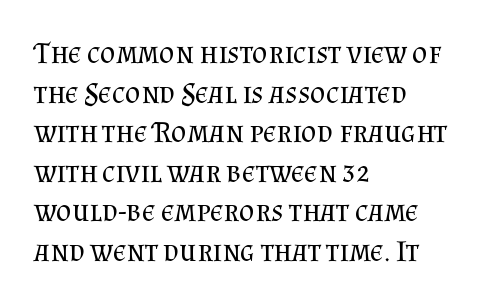
Q: Is the text bold? A: No.
Q: Is the text italic (slanted)? A: No, it is upright.
Q: Is the typeface a serif or a sans-serif typeface? A: Serif.
Q: Is the text underlined? A: No.
Q: How is the paragraph aligned? A: Left-aligned.
Q: Is the spacing between letters normal or unusually wide? A: Normal.
Q: Is the spacing between lines tight, normal or loose? A: Normal.
Q: Width (condensed, normal, or wide)? A: Normal.
Q: Stroke contrast? A: Medium.
Q: x-height? A: Small.
Q: Monospaced? A: No.
